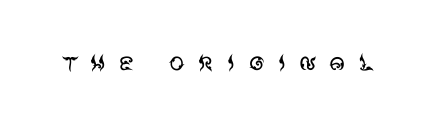
{"serif": "no", "italic": "no", "bold": "no", "weight": "regular", "width": "normal", "stroke_contrast": "medium", "x_height": "large", "monospaced": "no", "underline": "no", "letter_spacing": "wide", "letter_spacing_em": 0.4, "glyph_px": 31}
